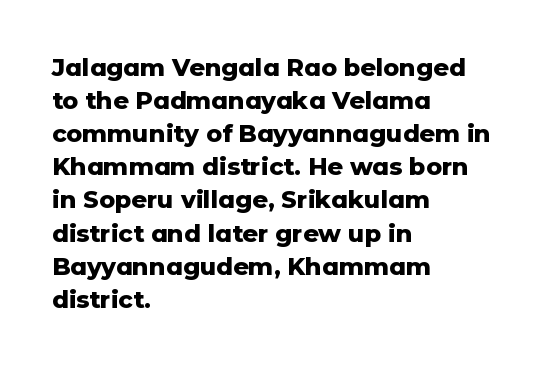
{"italic": "no", "bold": "yes", "underline": "no", "align": "left", "line_spacing": "normal", "line_spacing_ratio": 1.38, "letter_spacing": "normal", "letter_spacing_em": 0.0, "glyph_px": 24}
